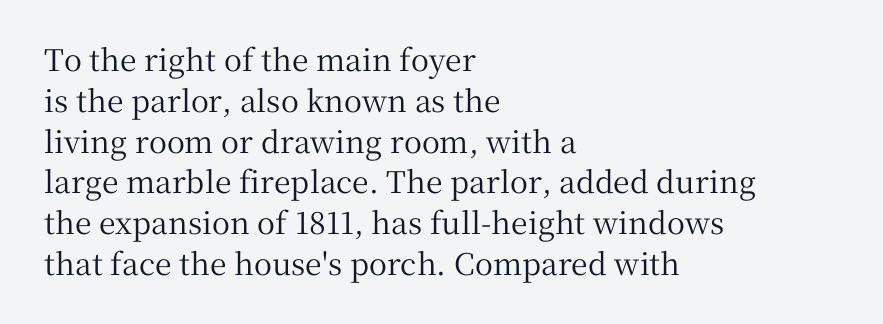
Does the copy run flush right? No — it runs flush left. Note the varied advance widths — an 'i' is clearly narrower than an 'm'. This is roman type, the default non-slanted kind. This rendering features lettering with no underline. How would I describe the line gaps? Plain and ordinary.
